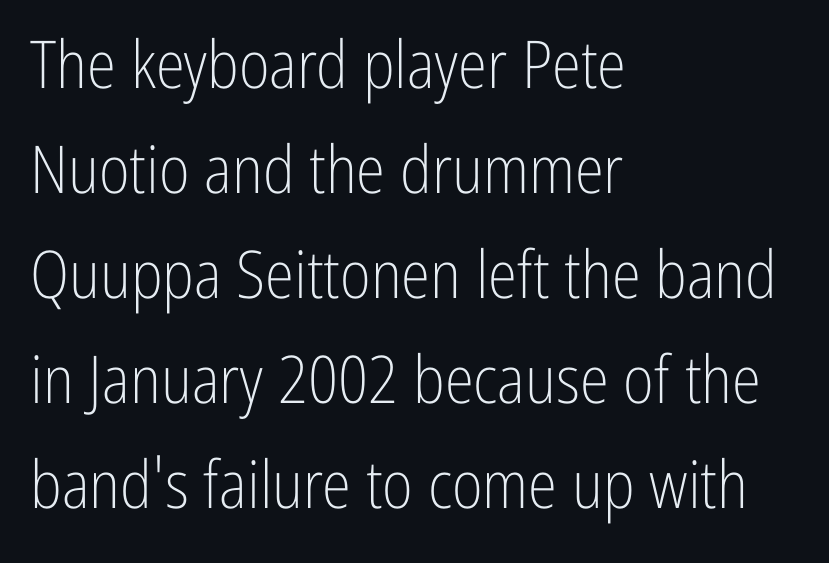
The image shows 66 px light, condensed sans-serif type, upright; set left-aligned, normal line spacing (1.59x), normal letter spacing, not underlined; low stroke contrast and a medium x-height.
